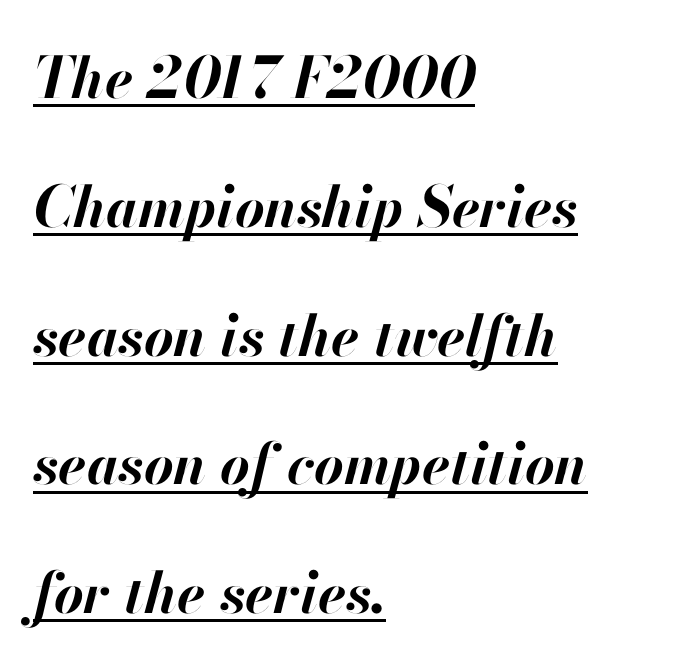
Q: Is the text bold? A: Yes.
Q: Is the text italic (slanted)? A: Yes, it leans right by about 13 degrees.
Q: Is the text underlined? A: Yes.
Q: How is the paragraph aligned? A: Left-aligned.
Q: Is the spacing between letters normal or unusually wide? A: Normal.
Q: Is the spacing between lines tight, normal or loose? A: Loose.
Q: Width (condensed, normal, or wide)? A: Normal.
Q: Stroke contrast? A: High.
Q: x-height? A: Small.
Q: Monospaced? A: No.
